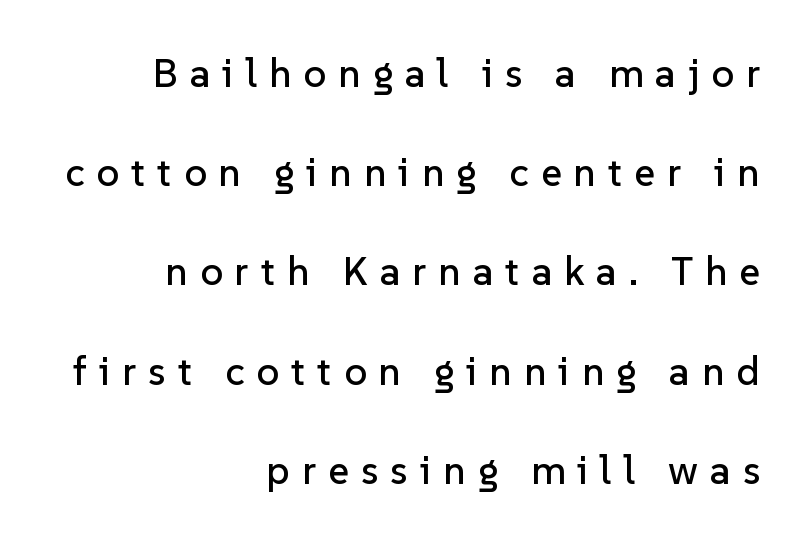
Q: Is the text italic (slanted)? A: No, it is upright.
Q: Is the typeface a serif or a sans-serif typeface? A: Sans-serif.
Q: Is the text underlined? A: No.
Q: How is the paragraph aligned? A: Right-aligned.
Q: Is the spacing between letters normal or unusually wide? A: Unusually wide.
Q: Is the spacing between lines tight, normal or loose? A: Loose.
Q: Width (condensed, normal, or wide)? A: Normal.
Q: Stroke contrast? A: Low.
Q: x-height? A: Medium.
Q: Monospaced? A: No.
